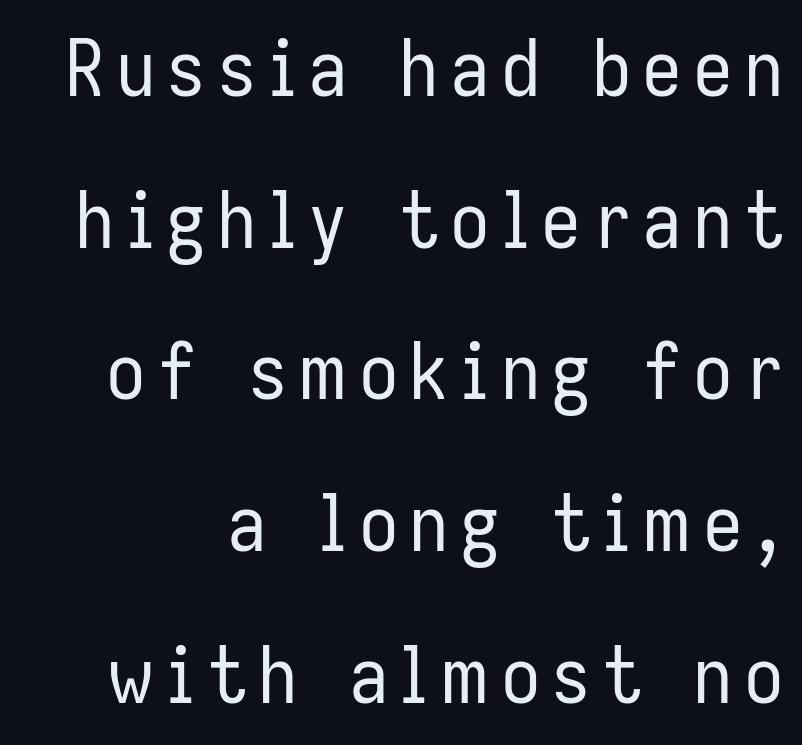
Q: Is the text bold? A: No.
Q: Is the text italic (slanted)? A: No, it is upright.
Q: Is the typeface a serif or a sans-serif typeface? A: Sans-serif.
Q: Is the text underlined? A: No.
Q: Is the spacing between lines tight, normal or loose? A: Loose.
Q: Width (condensed, normal, or wide)? A: Condensed.
Q: Stroke contrast? A: Low.
Q: x-height? A: Medium.
Q: Monospaced? A: No.
